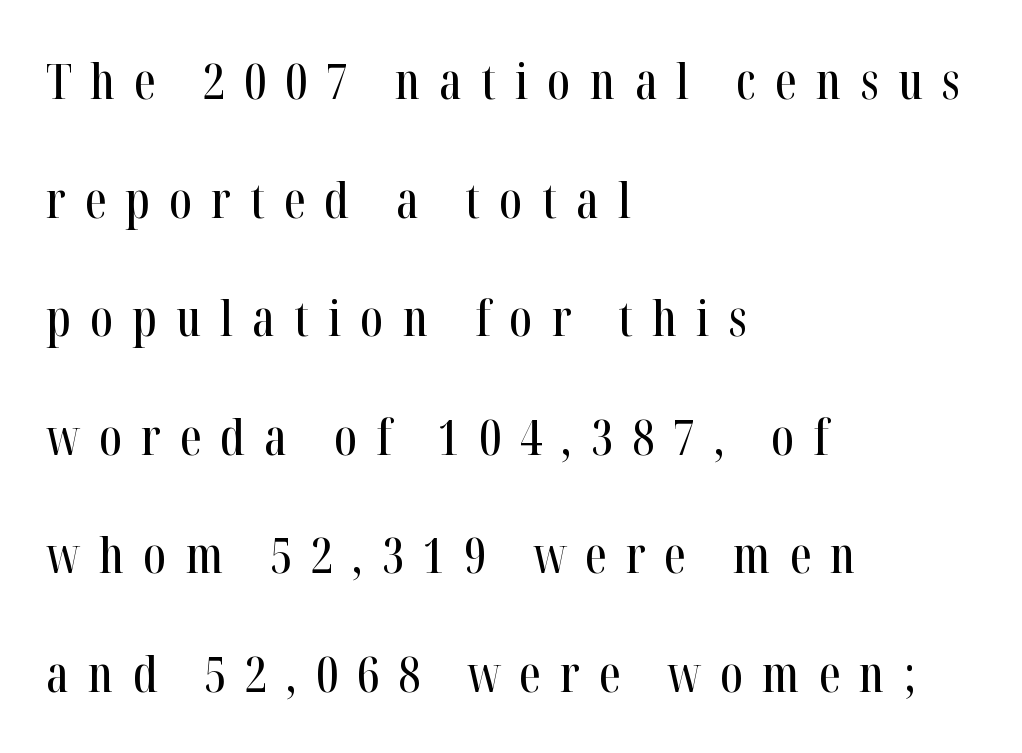
Think of a printed novel: that variable character pitch is what you see here. If you drew a line through each stem, it would be perfectly vertical. The rendering uses a large line-height, opening up the rows. Stroke terminals: seriffed. A student would call this left alignment; a typographer would say flush left, rag right.
